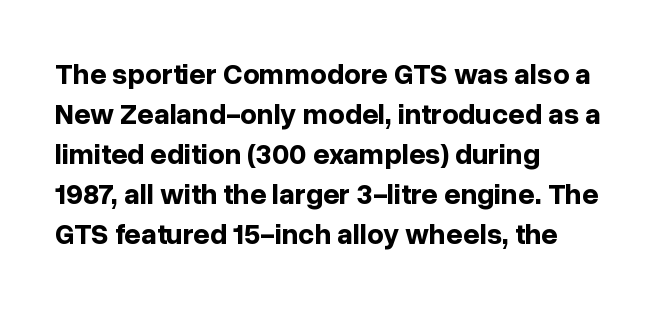
{"serif": "no", "italic": "no", "bold": "yes", "weight": "bold", "width": "normal", "stroke_contrast": "low", "x_height": "medium", "monospaced": "no", "underline": "no", "align": "left", "line_spacing": "normal", "line_spacing_ratio": 1.38, "letter_spacing": "normal", "letter_spacing_em": 0.0, "glyph_px": 29}
